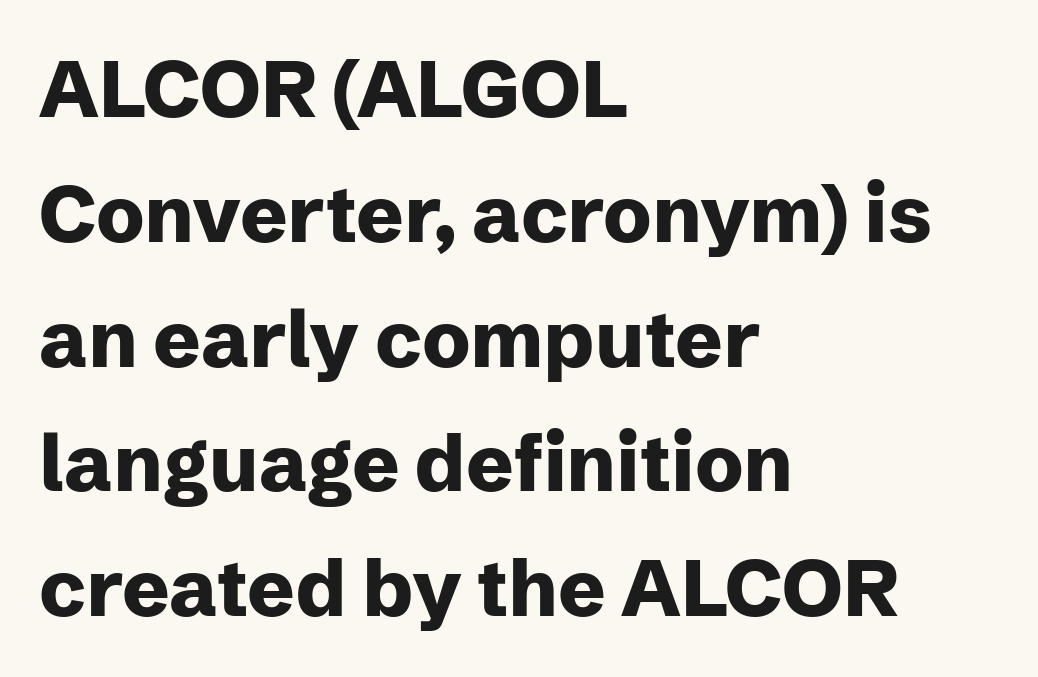
{"serif": "no", "italic": "no", "bold": "yes", "weight": "heavy", "width": "normal", "stroke_contrast": "low", "x_height": "medium", "monospaced": "no", "underline": "no", "align": "left", "line_spacing": "normal", "line_spacing_ratio": 1.58, "letter_spacing": "normal", "letter_spacing_em": 0.0, "glyph_px": 79}
